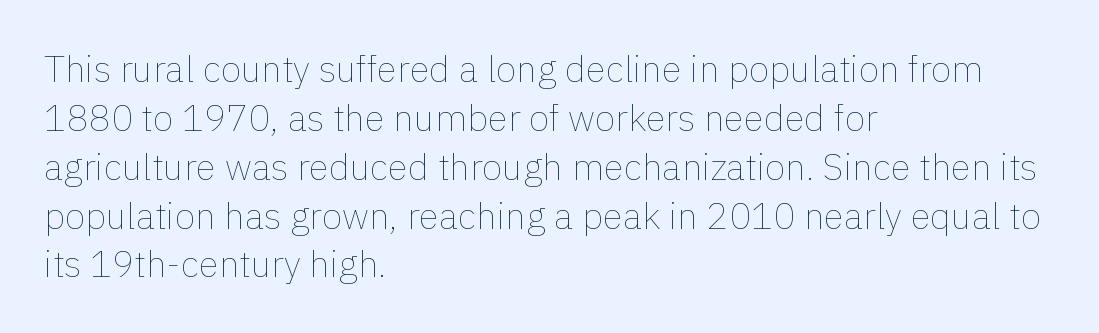
Think standard paragraph weight, or any step lighter than that. Designer's note — italics off, roman on. Each word holds together tightly as a unit, with standard inter-letter gaps. Do the characters align in a grid? No, the font is proportional. A typesetter would call this leading conventional body-copy spacing.
